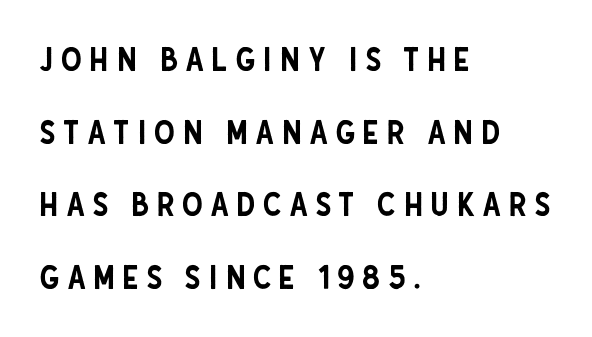
{"serif": "no", "italic": "no", "width": "condensed", "stroke_contrast": "low", "x_height": "large", "monospaced": "no", "underline": "no", "align": "left", "line_spacing": "loose", "line_spacing_ratio": 2.2, "letter_spacing": "wide", "letter_spacing_em": 0.22, "glyph_px": 33}
